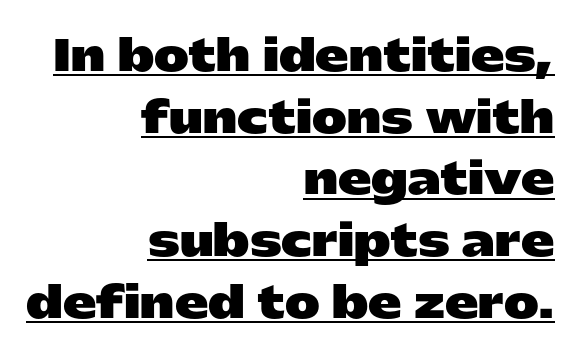
Q: Is the text bold? A: Yes.
Q: Is the text italic (slanted)? A: No, it is upright.
Q: Is the typeface a serif or a sans-serif typeface? A: Sans-serif.
Q: Is the text underlined? A: Yes.
Q: How is the paragraph aligned? A: Right-aligned.
Q: Is the spacing between letters normal or unusually wide? A: Normal.
Q: Is the spacing between lines tight, normal or loose? A: Normal.
Q: Width (condensed, normal, or wide)? A: Wide.
Q: Stroke contrast? A: Low.
Q: x-height? A: Medium.
Q: Monospaced? A: No.
